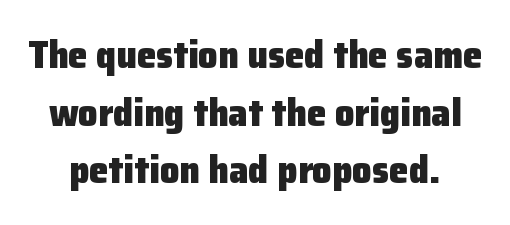
The image shows 39 px heavy sans-serif type, upright; set normal line spacing (1.48x), normal letter spacing, not underlined; low stroke contrast and a medium x-height.
